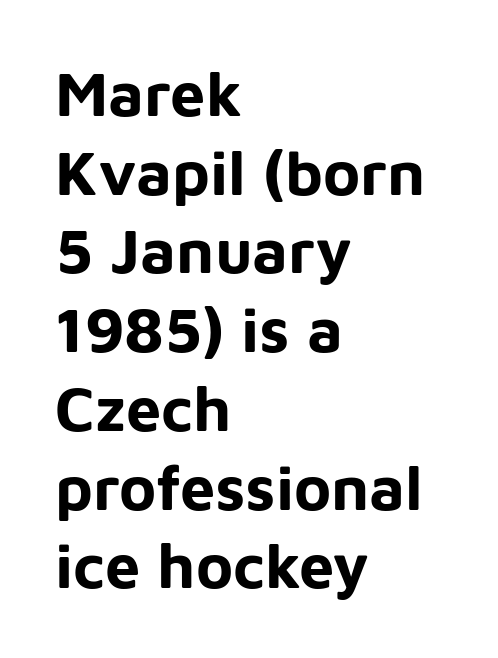
The glyphs in this specimen are sans serif. Is the type bold? Yes — the strokes are clearly thick and heavy. Plain, unruled lines of type. Whoever set this chose a conventional vertical rhythm. Quick note: not italic, upright.
